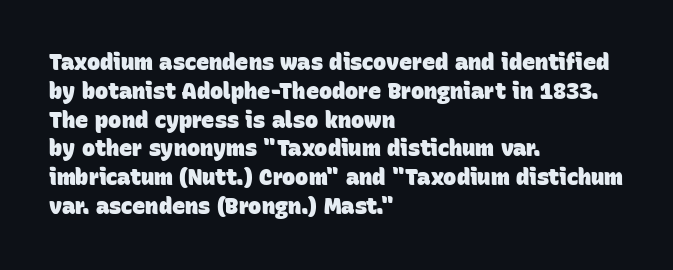
The passage shown is not underscored anywhere. Does the copy run flush right? No — it runs flush left. The rendering keeps characters at their native spacing. Caption: bold face, heavy strokes. Leading matches the norm, producing a regular column.
